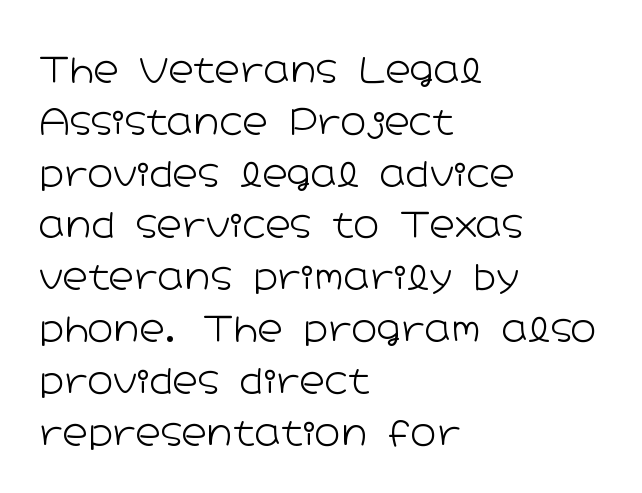
Q: Is the text bold? A: No.
Q: Is the text italic (slanted)? A: No, it is upright.
Q: Is the typeface a serif or a sans-serif typeface? A: Sans-serif.
Q: Is the text underlined? A: No.
Q: How is the paragraph aligned? A: Left-aligned.
Q: Is the spacing between letters normal or unusually wide? A: Normal.
Q: Is the spacing between lines tight, normal or loose? A: Normal.
Q: Width (condensed, normal, or wide)? A: Wide.
Q: Stroke contrast? A: Low.
Q: x-height? A: Medium.
Q: Monospaced? A: No.
